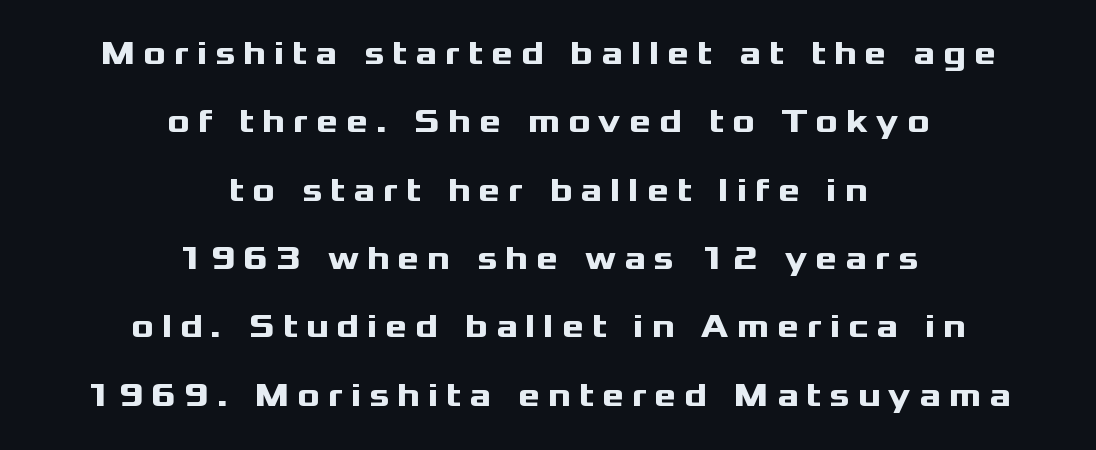
The letters are spread apart with noticeably loose tracking. It's the straight-up-and-down kind of type. Regarding serifs, this sample does without them. The lines in this sample share a center point and differ in where they start and stop.
